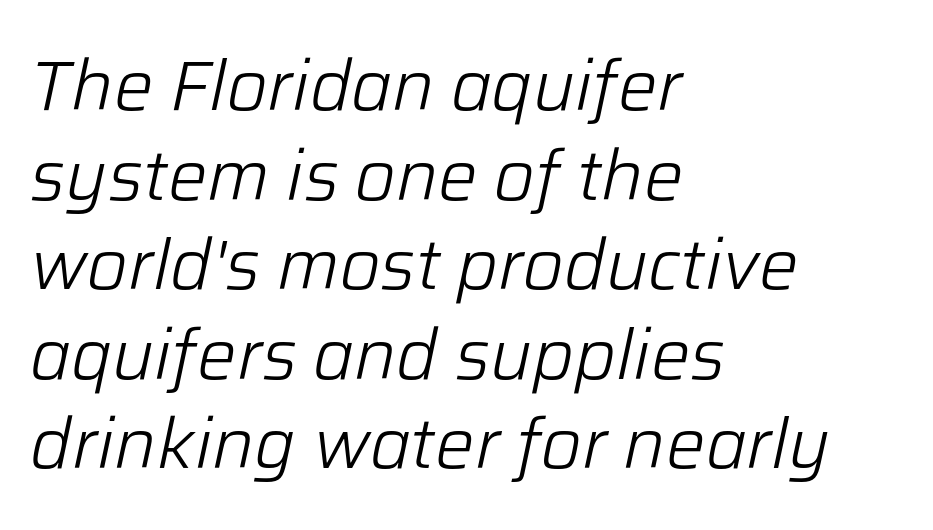
Students, observe: this is what conventionally led text looks like. Letters have the restrained weight of plain body copy at most. In terms of posture, this sample is oblique. Proportional: the letters do not fall into vertical columns. Has an underline been added? It has not.
